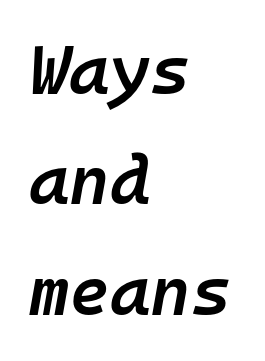
This rendering leaves character spacing at its baseline value. Think of a typewriter: that constant character pitch is what you see here. If you measured baseline to baseline, you'd find a middling distance. The strip under each line holds only bare page. Look at the stroke-to-counter ratio: somewhat heavy, a semibold. The lines are quadded left.
